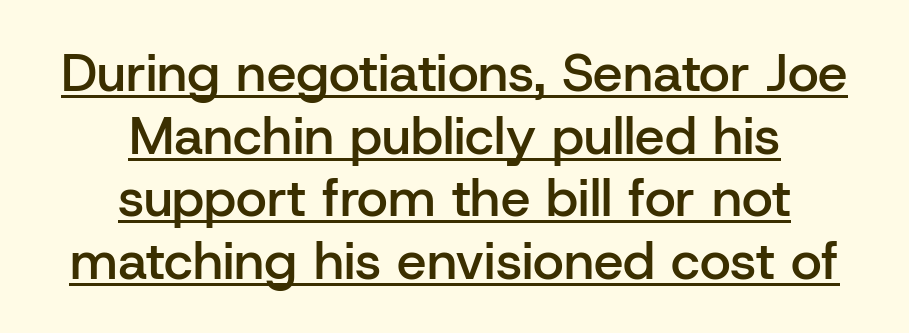
The image shows 53 px semibold sans-serif type, upright; set centered, line spacing 1.18x, normal letter spacing, underlined; low stroke contrast and a medium x-height.
